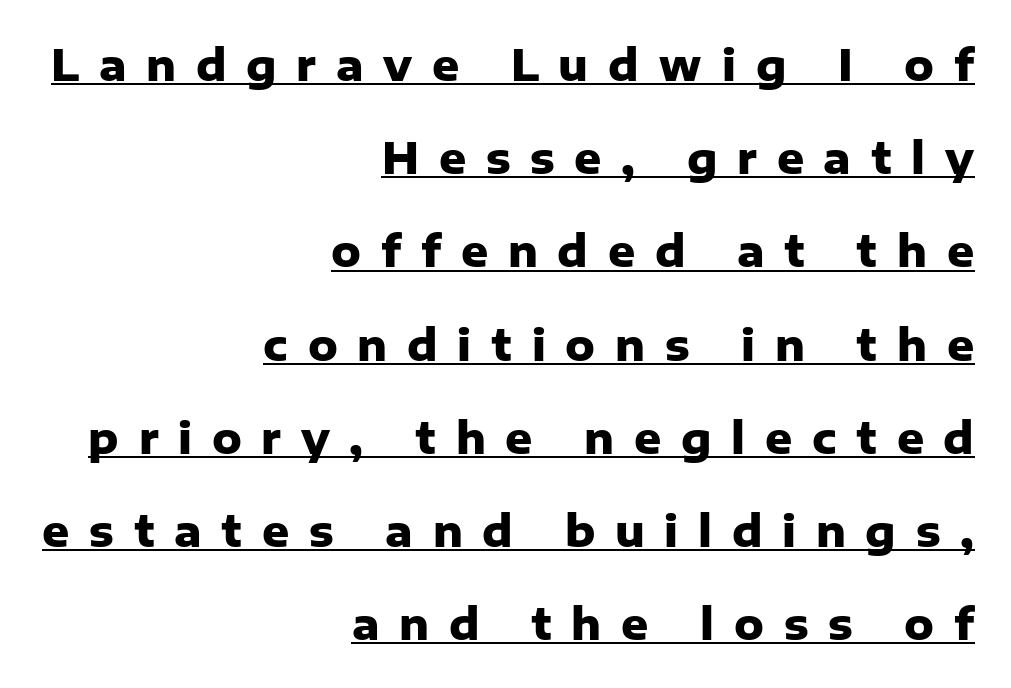
The image shows 42 px heavy sans-serif type, upright; set right-aligned, loose line spacing (2.22x), unusually wide letter spacing (+0.47 em), underlined; low stroke contrast and a medium x-height.
